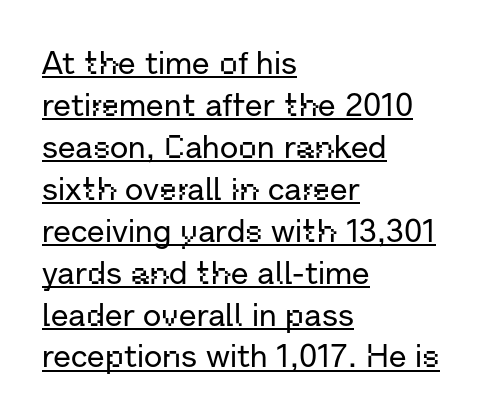
Q: Is the text italic (slanted)? A: No, it is upright.
Q: Is the typeface a serif or a sans-serif typeface? A: Sans-serif.
Q: Is the text underlined? A: Yes.
Q: How is the paragraph aligned? A: Left-aligned.
Q: Is the spacing between letters normal or unusually wide? A: Normal.
Q: Is the spacing between lines tight, normal or loose? A: Normal.
Q: Width (condensed, normal, or wide)? A: Normal.
Q: Stroke contrast? A: Low.
Q: x-height? A: Medium.
Q: Monospaced? A: No.
